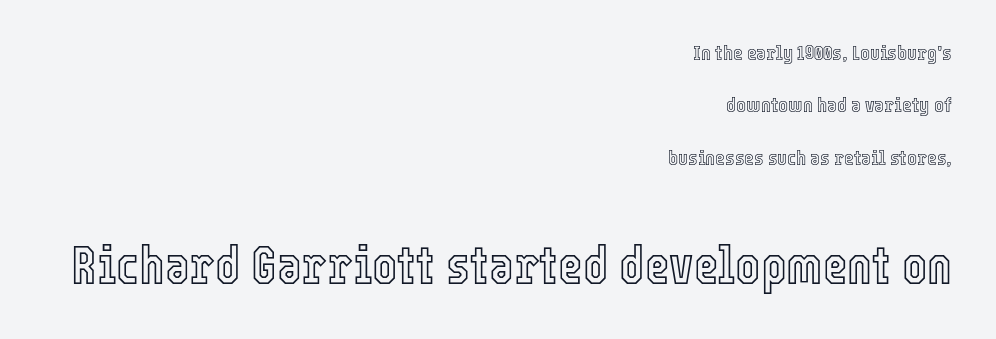
{"italic": "no", "width": "condensed", "x_height": "medium", "monospaced": "no", "underline": "no", "align": "right", "line_spacing": "loose", "line_spacing_ratio": 2.5, "letter_spacing": "normal", "letter_spacing_em": 0.0, "larger_block": "second", "size_ratio": 2.52, "glyph_px": 53}
